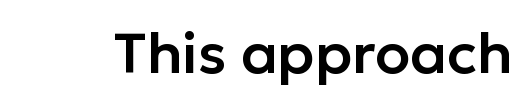
The letters advance in unequal steps, a hallmark of proportional type. The characters display no serif detailing; their extremities are plain. Ascenders rise straight up at ninety degrees. In terms of letterspacing, this is plain default setting. Decoration check: the copy has no underline.
